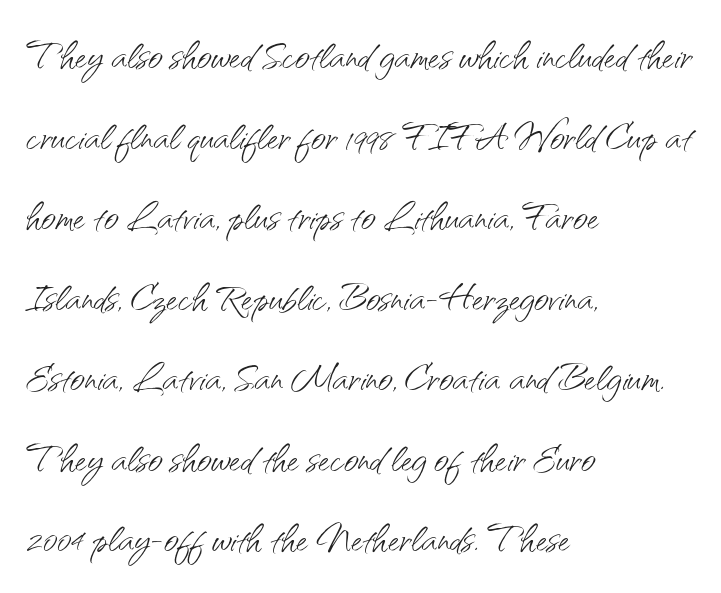
Any mark beneath the type? The region is blank. Whoever set this chose a conventional vertical rhythm. The face used here is proportionally spaced, like ordinary book or web type.
